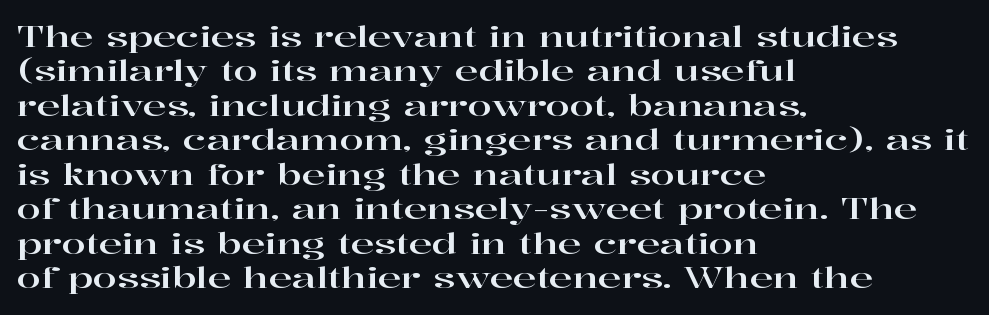
{"serif": "yes", "italic": "no", "width": "wide", "stroke_contrast": "high", "x_height": "medium", "monospaced": "no", "underline": "no", "align": "left", "line_spacing_ratio": 1.23, "letter_spacing": "normal", "letter_spacing_em": 0.0, "glyph_px": 28}
